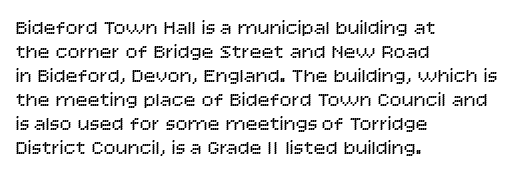
Q: Is the text bold? A: No.
Q: Is the text italic (slanted)? A: No, it is upright.
Q: Is the text underlined? A: No.
Q: How is the paragraph aligned? A: Left-aligned.
Q: Is the spacing between letters normal or unusually wide? A: Normal.
